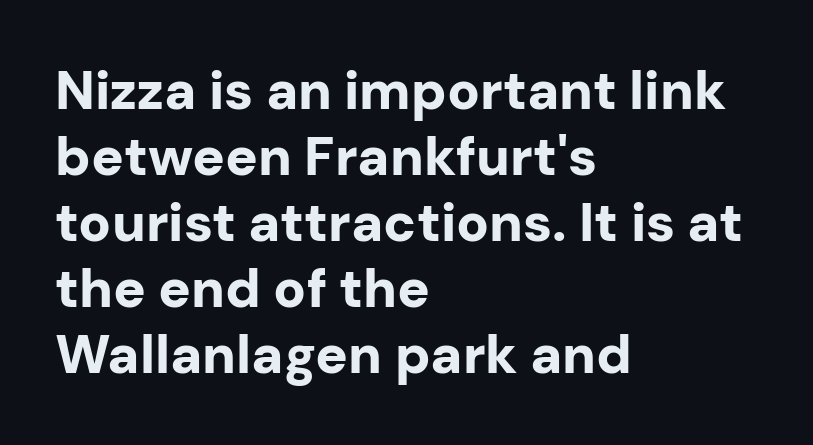
The image shows 54 px bold sans-serif type, upright; set left-aligned, line spacing 1.22x, normal letter spacing, not underlined; low stroke contrast and a medium x-height.
